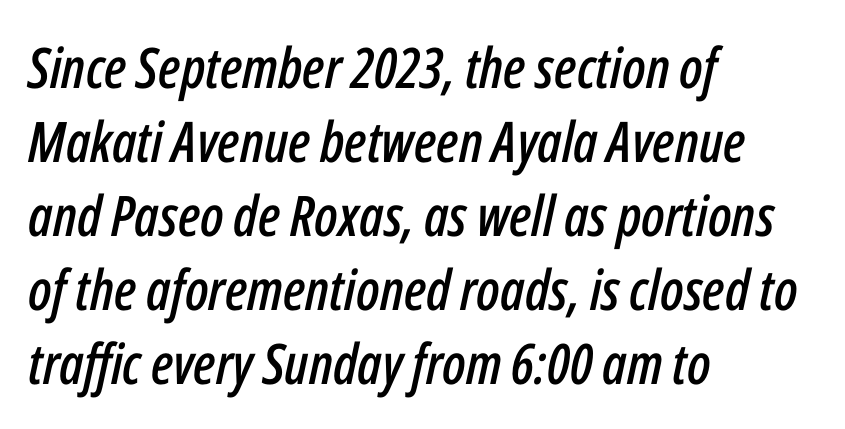
{"italic": "yes", "lean": "right", "slant_degrees": 12, "width": "condensed", "stroke_contrast": "low", "x_height": "medium", "monospaced": "no", "underline": "no", "align": "left", "line_spacing": "normal", "line_spacing_ratio": 1.32, "letter_spacing": "normal", "letter_spacing_em": 0.0, "glyph_px": 56}
